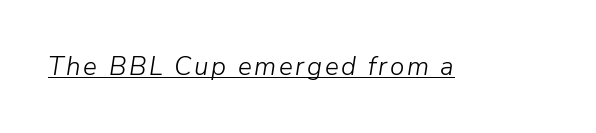
The passage shown is not bold in any degree. This is underlined copy, the kind a proofreader might mark for attention. There's an unmistakable incline to the writing here.
